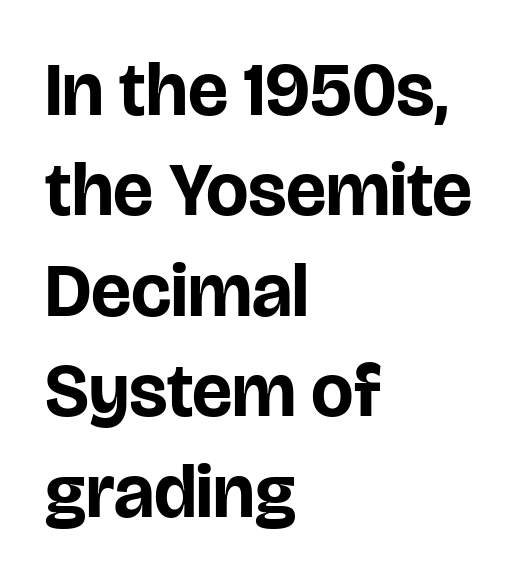
{"serif": "no", "italic": "no", "bold": "yes", "weight": "bold", "width": "normal", "stroke_contrast": "low", "x_height": "large", "monospaced": "no", "underline": "no", "align": "left", "line_spacing": "normal", "line_spacing_ratio": 1.34, "letter_spacing": "normal", "letter_spacing_em": 0.0, "glyph_px": 75}
